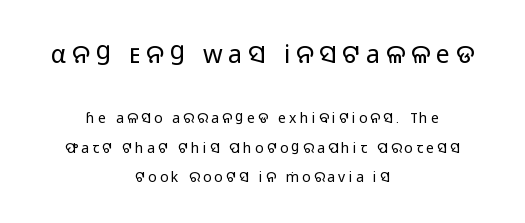
The image shows 25 px text type, upright; set centered, loose line spacing (2.09x), unusually wide letter spacing (+0.23 em), not underlined; the first (top) block is 1.79x larger.
